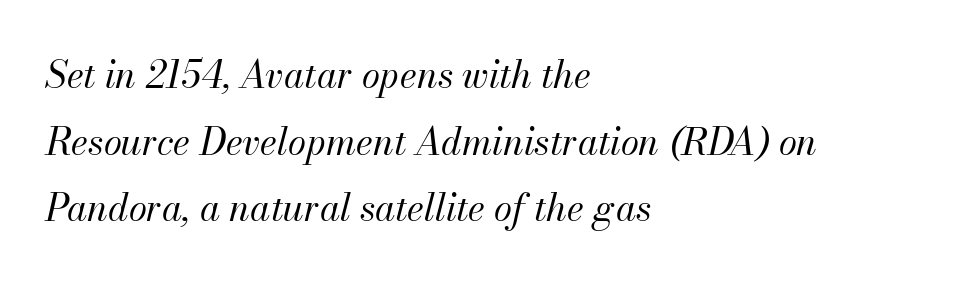
Q: Is the text bold? A: No.
Q: Is the text italic (slanted)? A: Yes, it leans right by about 13 degrees.
Q: Is the text underlined? A: No.
Q: How is the paragraph aligned? A: Left-aligned.
Q: Is the spacing between letters normal or unusually wide? A: Normal.
Q: Width (condensed, normal, or wide)? A: Normal.
Q: Stroke contrast? A: Medium.
Q: x-height? A: Small.
Q: Monospaced? A: No.
